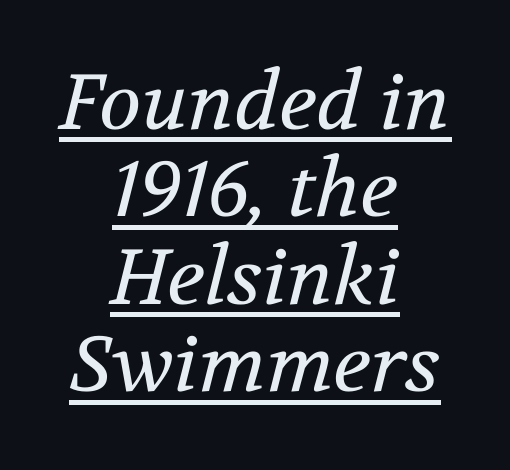
Q: Is the text bold? A: No.
Q: Is the text italic (slanted)? A: Yes, it leans right by about 12 degrees.
Q: Is the typeface a serif or a sans-serif typeface? A: Serif.
Q: Is the text underlined? A: Yes.
Q: How is the paragraph aligned? A: Centered.
Q: Is the spacing between letters normal or unusually wide? A: Normal.
Q: Is the spacing between lines tight, normal or loose? A: Tight.
Q: Width (condensed, normal, or wide)? A: Normal.
Q: Stroke contrast? A: Medium.
Q: x-height? A: Medium.
Q: Monospaced? A: No.
